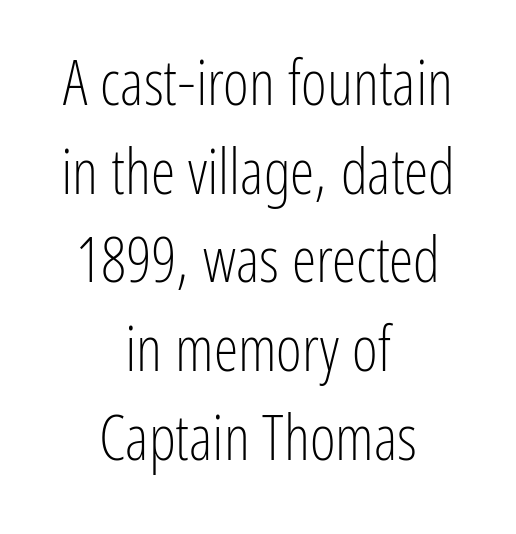
These lines are rendered in a variable-pitch font. A clean baseline with only descenders dipping below it. Is this a sans? Yes — the strokes have no serifs. When letters stand straight like this, we call the style roman or upright. No letter is thick-stroked: the sample isn't bold.
